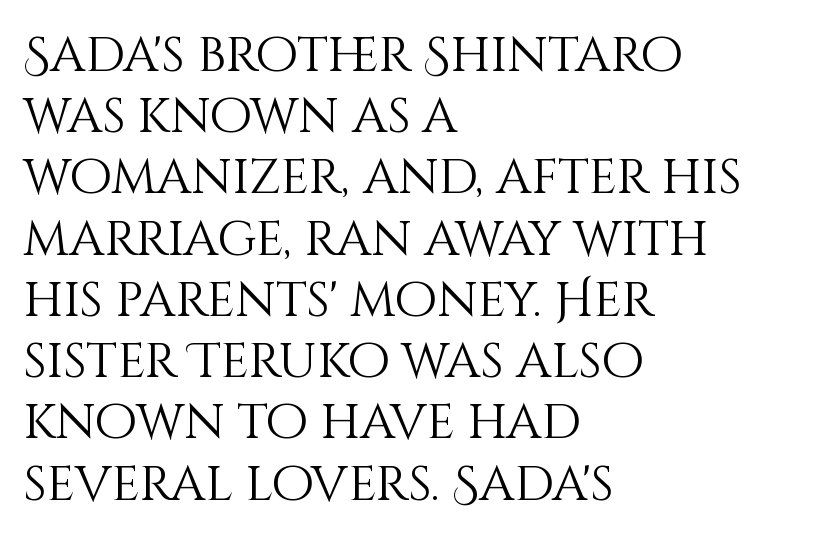
Q: Is the text bold? A: No.
Q: Is the text italic (slanted)? A: No, it is upright.
Q: Is the text underlined? A: No.
Q: How is the paragraph aligned? A: Left-aligned.
Q: Is the spacing between letters normal or unusually wide? A: Normal.
Q: Is the spacing between lines tight, normal or loose? A: Normal.
Q: Width (condensed, normal, or wide)? A: Normal.
Q: Stroke contrast? A: Medium.
Q: x-height? A: Large.
Q: Monospaced? A: No.
